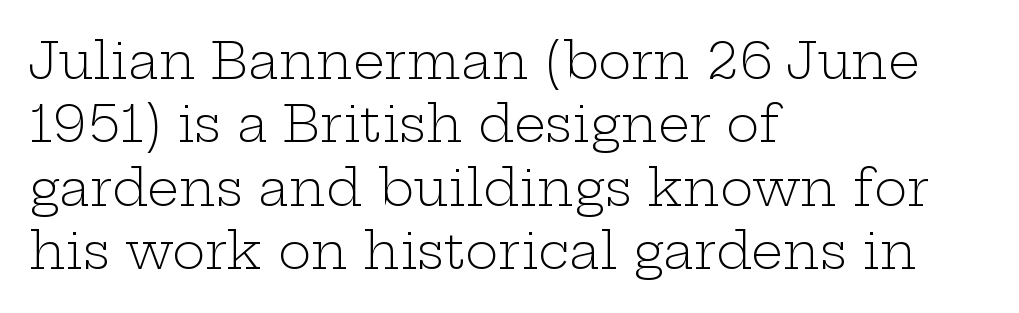
{"serif": "yes", "italic": "no", "bold": "no", "weight": "light", "width": "wide", "stroke_contrast": "low", "x_height": "medium", "monospaced": "no", "underline": "no", "align": "left", "line_spacing": "normal", "line_spacing_ratio": 1.27, "letter_spacing": "normal", "letter_spacing_em": 0.0, "glyph_px": 50}
